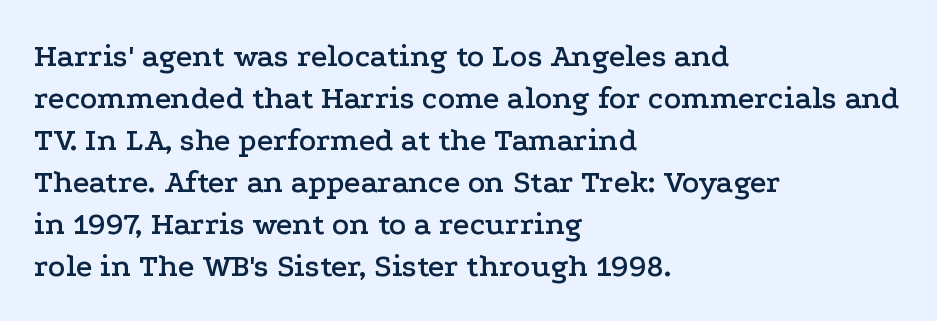
Q: Is the text italic (slanted)? A: No, it is upright.
Q: Is the typeface a serif or a sans-serif typeface? A: Serif.
Q: Is the text underlined? A: No.
Q: How is the paragraph aligned? A: Left-aligned.
Q: Is the spacing between letters normal or unusually wide? A: Normal.
Q: Is the spacing between lines tight, normal or loose? A: Normal.
Q: Width (condensed, normal, or wide)? A: Wide.
Q: Stroke contrast? A: Low.
Q: x-height? A: Medium.
Q: Monospaced? A: No.
